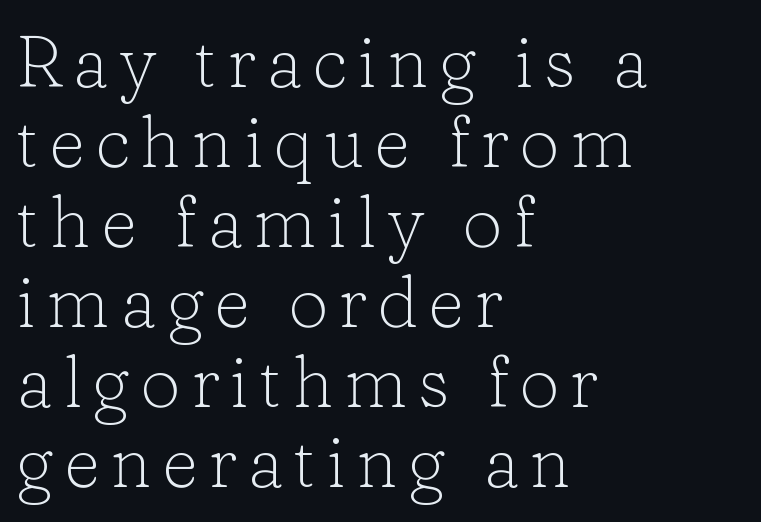
Reading down the column, the eye jumps only a short way to each next line. A light-to-regular cut is what we see here. This rendering employs a face with finishing strokes, i.e., a serif. The letters stand straight up with perfectly vertical stems.
